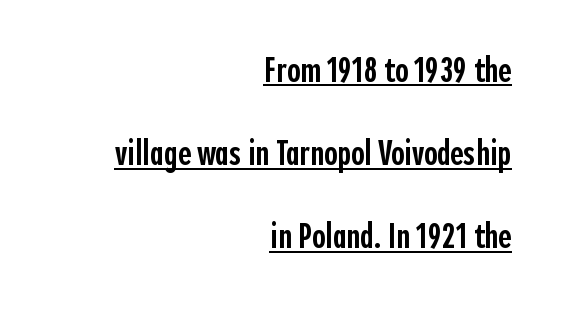
Regarding leading, the lines here are spaced well apart. The passage shown is typed in a proportional face where columns would drift. Tracking value appears to be zero — textbook default spacing. Rendered with straight, roman letterforms. Is the block centered? No — it sits flush against the right margin. Is there an underline? Yes — a line sits under the letters.
